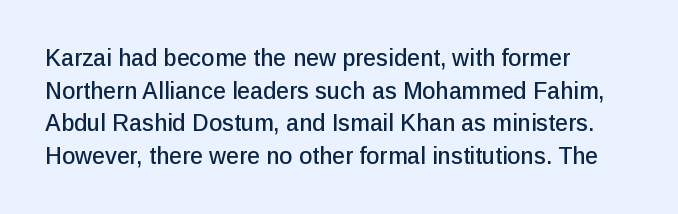
{"italic": "no", "underline": "no", "align": "left", "line_spacing": "normal", "line_spacing_ratio": 1.42, "letter_spacing": "normal", "letter_spacing_em": 0.0, "glyph_px": 23}
